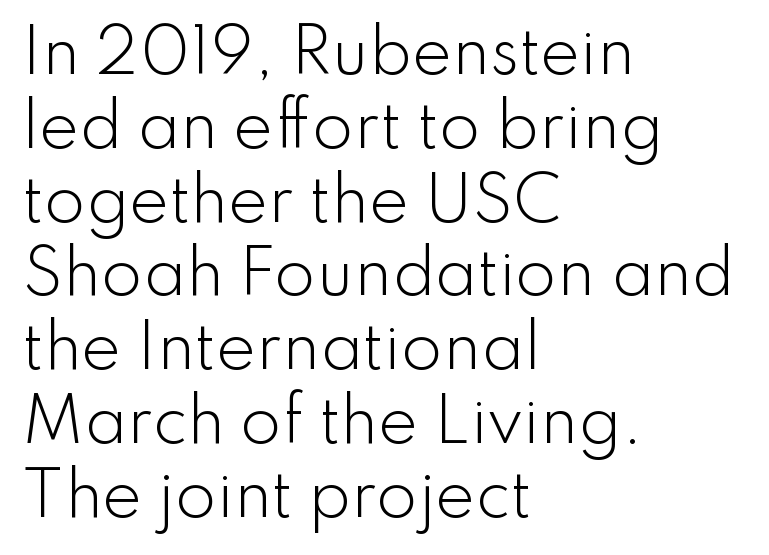
Q: Is the text bold? A: No.
Q: Is the text italic (slanted)? A: No, it is upright.
Q: Is the typeface a serif or a sans-serif typeface? A: Sans-serif.
Q: Is the text underlined? A: No.
Q: How is the paragraph aligned? A: Left-aligned.
Q: Is the spacing between letters normal or unusually wide? A: Normal.
Q: Width (condensed, normal, or wide)? A: Normal.
Q: Stroke contrast? A: Low.
Q: x-height? A: Small.
Q: Monospaced? A: No.
